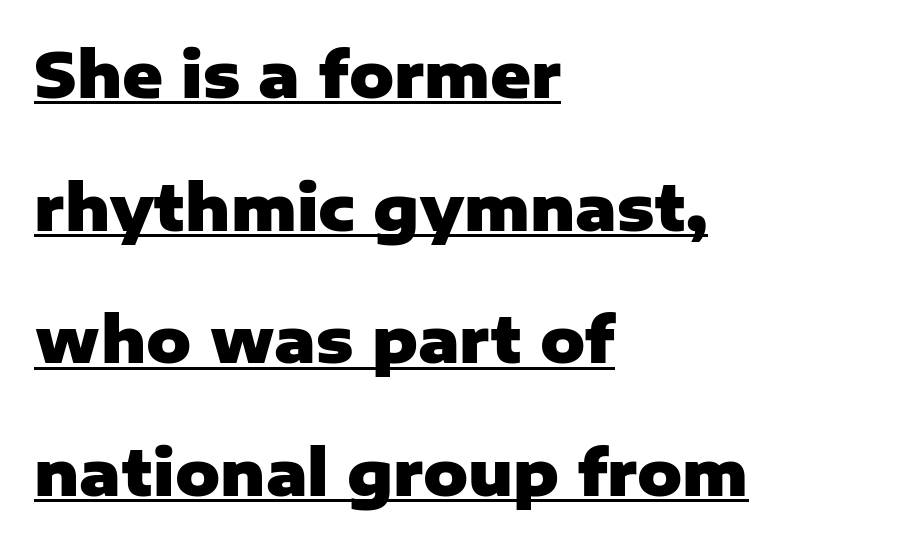
The image shows 62 px heavy sans-serif type, upright; set left-aligned, loose line spacing (2.14x), normal letter spacing, underlined; low stroke contrast and a medium x-height.
